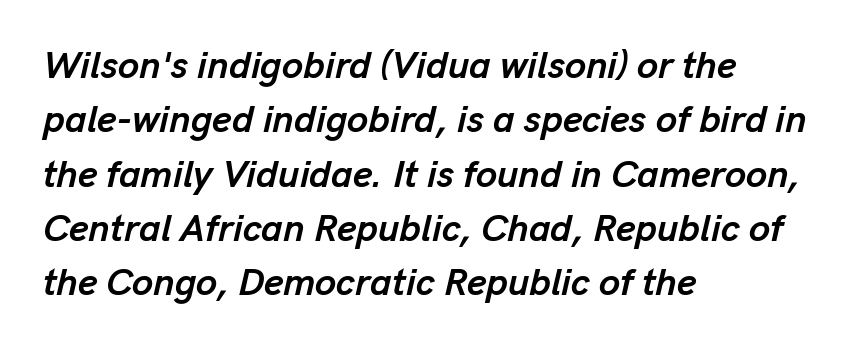
Rows of type keep a routine distance in the vertical direction. Students, this is bold: see how much ink each stroke carries. Designer's note — italics engaged. Standard letterfit; no display-style spreading of the glyphs.
